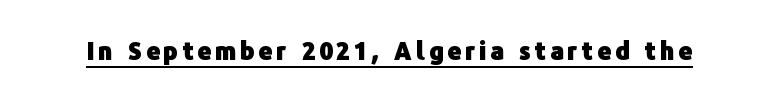
The image shows 24 px bold type, upright; set underlined.
